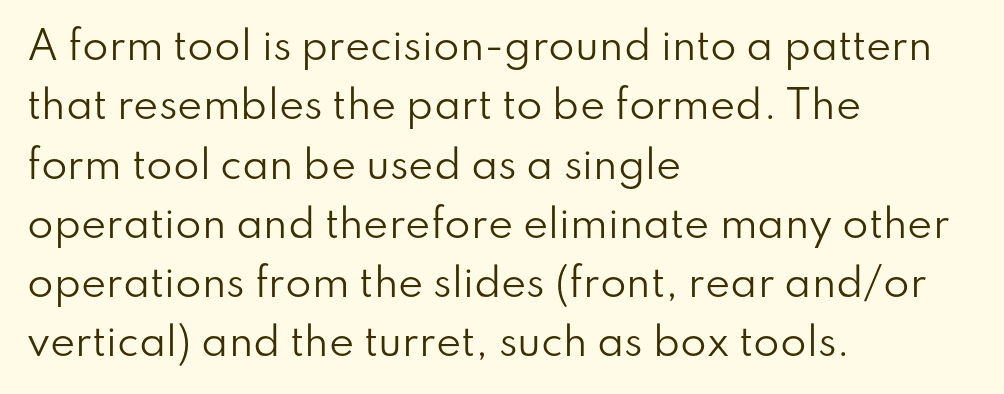
Character widths vary here, with narrow letters taking less room than wide ones. The passage shown stacks its lines at a standard gap. On a weight scale, this lands at 450 or below. Ordinary non-slanted type is in use.
